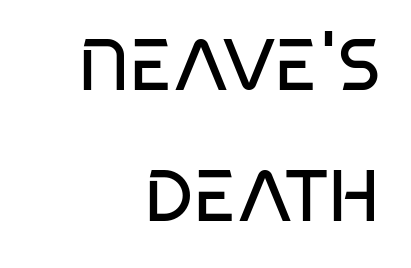
Q: Is the text bold? A: No.
Q: Is the typeface a serif or a sans-serif typeface? A: Sans-serif.
Q: Is the text underlined? A: No.
Q: How is the paragraph aligned? A: Right-aligned.
Q: Is the spacing between letters normal or unusually wide? A: Normal.
Q: Width (condensed, normal, or wide)? A: Condensed.
Q: Stroke contrast? A: Low.
Q: x-height? A: Large.
Q: Monospaced? A: No.
